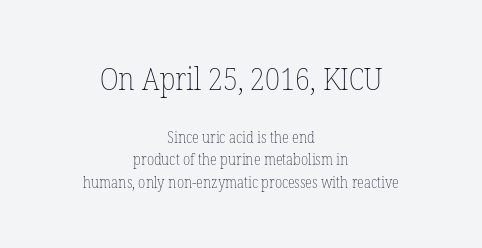
The image shows 32 px thin, condensed type, upright; set centered, normal line spacing (1.39x), normal letter spacing, not underlined; the first (top) block is 2.0x larger; low stroke contrast and a medium x-height.
